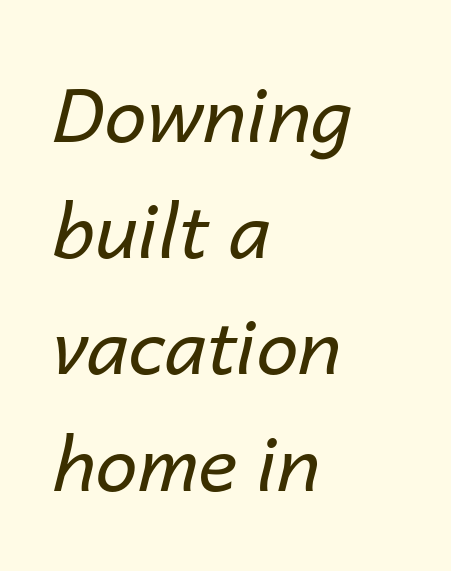
Q: Is the text bold? A: No.
Q: Is the text italic (slanted)? A: Yes, it leans right by about 14 degrees.
Q: Is the text underlined? A: No.
Q: How is the paragraph aligned? A: Left-aligned.
Q: Is the spacing between letters normal or unusually wide? A: Normal.
Q: Is the spacing between lines tight, normal or loose? A: Normal.
Q: Width (condensed, normal, or wide)? A: Normal.
Q: Stroke contrast? A: Low.
Q: x-height? A: Medium.
Q: Monospaced? A: No.
